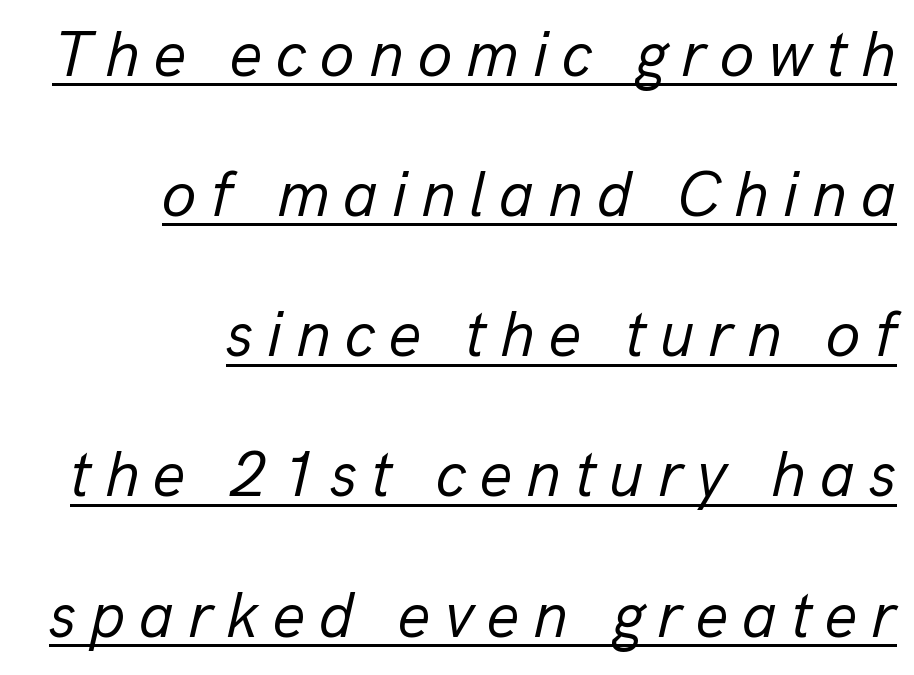
Q: Is the text bold? A: No.
Q: Is the text italic (slanted)? A: Yes, it leans right by about 13 degrees.
Q: Is the text underlined? A: Yes.
Q: How is the paragraph aligned? A: Right-aligned.
Q: Is the spacing between letters normal or unusually wide? A: Unusually wide.
Q: Is the spacing between lines tight, normal or loose? A: Loose.
Q: Width (condensed, normal, or wide)? A: Normal.
Q: Stroke contrast? A: Low.
Q: x-height? A: Medium.
Q: Monospaced? A: No.
